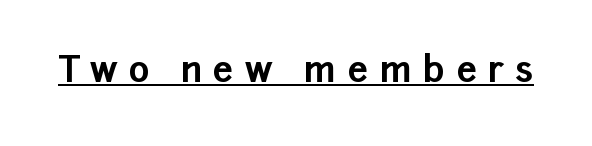
{"serif": "no", "italic": "no", "bold": "yes", "weight": "bold", "width": "normal", "stroke_contrast": "low", "x_height": "medium", "monospaced": "no", "underline": "yes", "letter_spacing": "wide", "letter_spacing_em": 0.3, "glyph_px": 36}
